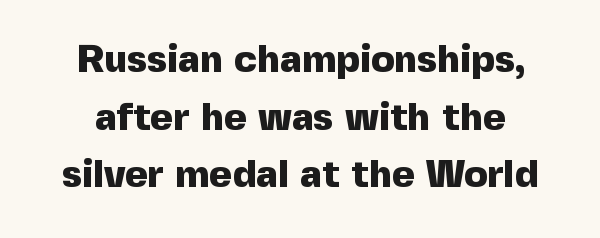
{"serif": "no", "italic": "no", "bold": "yes", "weight": "heavy", "width": "normal", "x_height": "medium", "monospaced": "no", "underline": "no", "line_spacing": "normal", "line_spacing_ratio": 1.48, "letter_spacing": "normal", "letter_spacing_em": 0.0, "glyph_px": 39}
